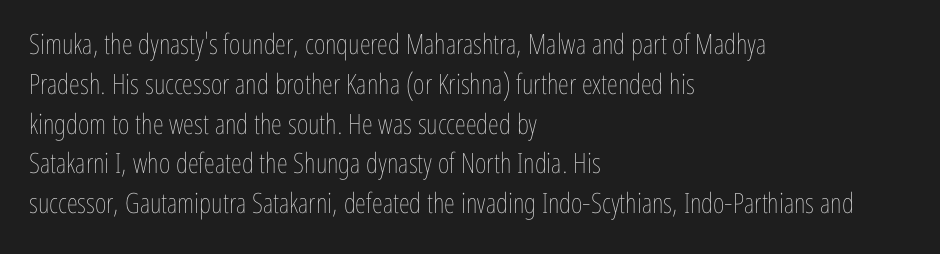
The image shows 28 px thin, condensed type, upright; set left-aligned, normal line spacing (1.42x), normal letter spacing, not underlined; low stroke contrast and a medium x-height.
